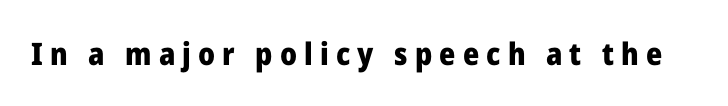
{"serif": "no", "italic": "no", "bold": "yes", "weight": "heavy", "width": "normal", "stroke_contrast": "low", "x_height": "medium", "monospaced": "no", "underline": "no", "letter_spacing": "wide", "letter_spacing_em": 0.23, "glyph_px": 31}
